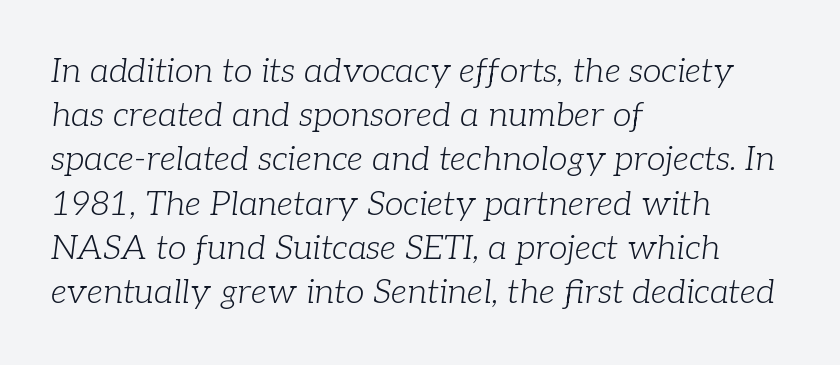
{"serif": "yes", "italic": "yes", "lean": "right", "slant_degrees": 7, "bold": "no", "weight": "light", "width": "normal", "stroke_contrast": "low", "x_height": "medium", "monospaced": "no", "underline": "no", "align": "left", "line_spacing": "normal", "line_spacing_ratio": 1.3, "letter_spacing": "normal", "letter_spacing_em": 0.0, "glyph_px": 34}
